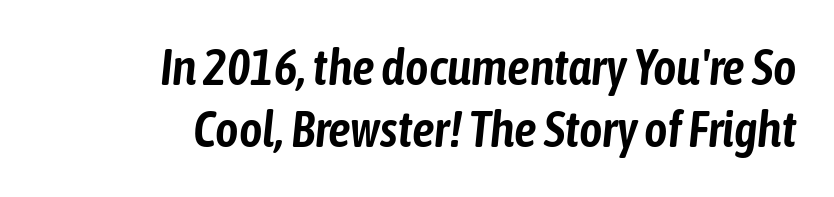
Q: Is the text italic (slanted)? A: Yes, it leans right by about 6 degrees.
Q: Is the text underlined? A: No.
Q: How is the paragraph aligned? A: Right-aligned.
Q: Is the spacing between letters normal or unusually wide? A: Normal.
Q: Is the spacing between lines tight, normal or loose? A: Normal.
Q: Width (condensed, normal, or wide)? A: Condensed.
Q: Stroke contrast? A: Low.
Q: x-height? A: Medium.
Q: Monospaced? A: No.
